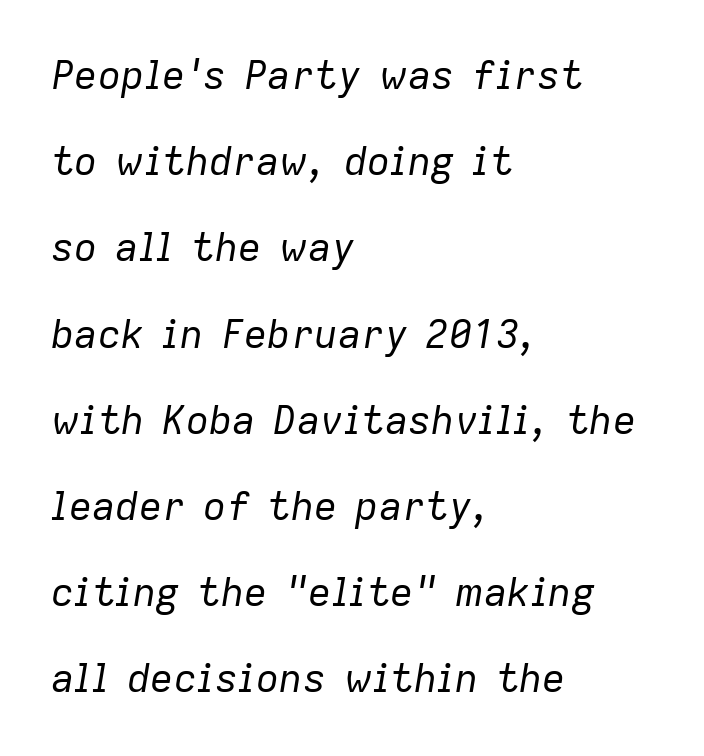
The paragraph shown leans on its left margin. The designer dialed line spacing up above the default. Spacing verdict: proportional, widths tailored to each character. The axis of the letterforms is tilted away from vertical. You could call the tracking neutral — neither tight nor loose.
